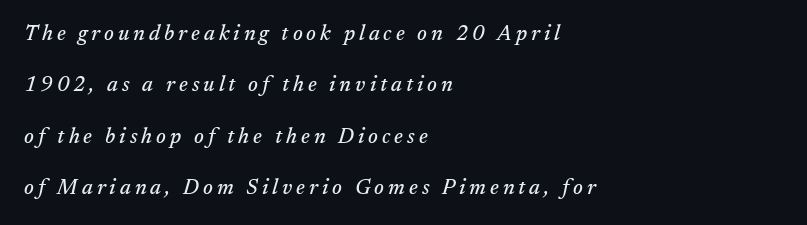
Q: Is the text italic (slanted)? A: Yes, it leans right by about 17 degrees.
Q: Is the text underlined? A: No.
Q: How is the paragraph aligned? A: Left-aligned.
Q: Is the spacing between lines tight, normal or loose? A: Loose.
